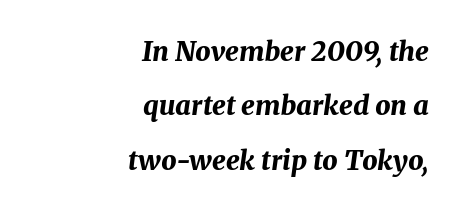
The image shows 27 px bold type, italic (leaning right); set right-aligned, loose line spacing (2.01x), normal letter spacing, not underlined.
